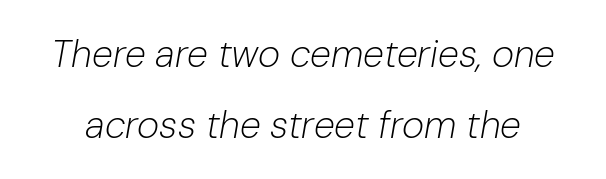
The image shows 38 px light type, italic (leaning right); set line spacing 1.86x, normal letter spacing, not underlined; low stroke contrast and a medium x-height.
